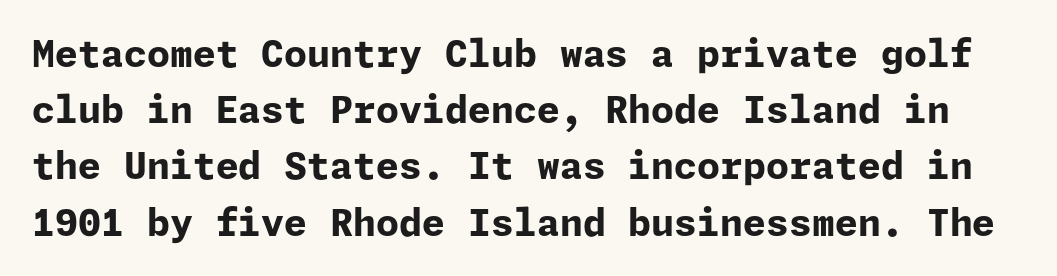
The image shows 37 px bold sans-serif type, upright; set normal line spacing (1.52x), normal letter spacing, not underlined; low stroke contrast and a medium x-height.
